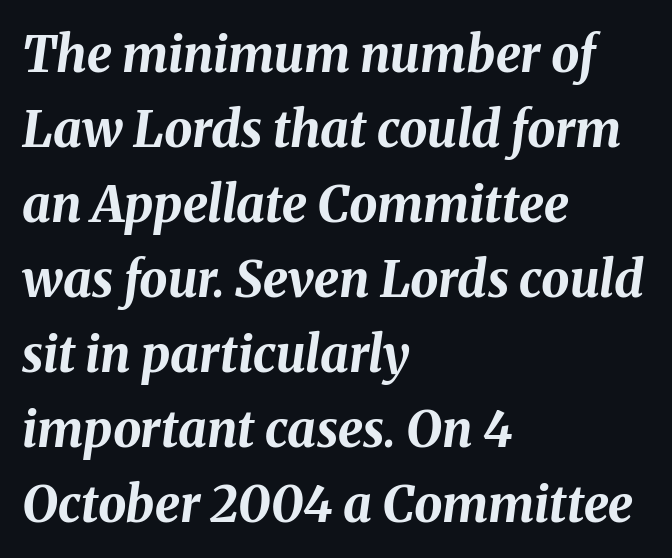
The image shows 50 px bold type, italic (leaning right); set left-aligned, normal line spacing (1.5x), normal letter spacing, not underlined; medium stroke contrast and a medium x-height.
